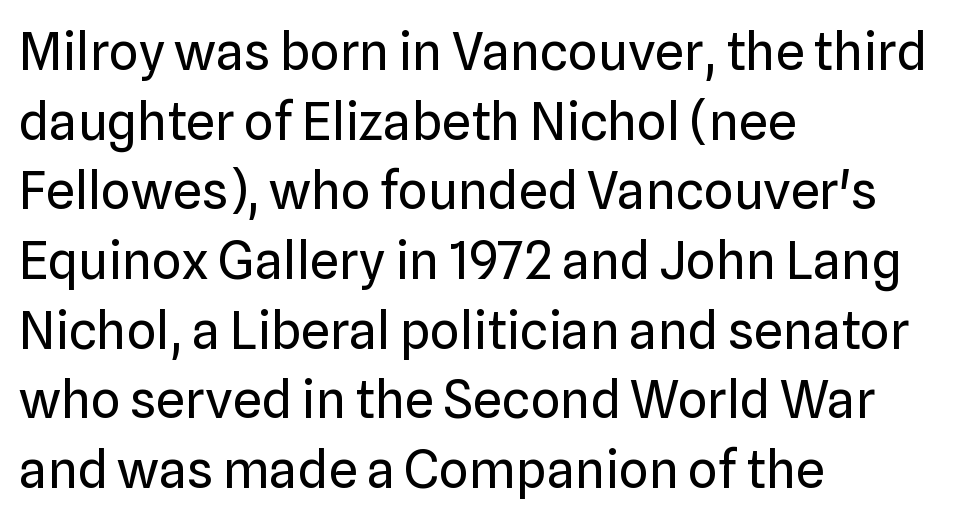
Q: Is the text bold? A: No.
Q: Is the text italic (slanted)? A: No, it is upright.
Q: Is the typeface a serif or a sans-serif typeface? A: Sans-serif.
Q: Is the text underlined? A: No.
Q: How is the paragraph aligned? A: Left-aligned.
Q: Is the spacing between letters normal or unusually wide? A: Normal.
Q: Is the spacing between lines tight, normal or loose? A: Normal.
Q: Width (condensed, normal, or wide)? A: Normal.
Q: Stroke contrast? A: Low.
Q: x-height? A: Medium.
Q: Monospaced? A: No.
